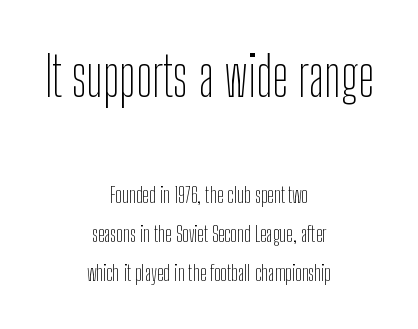
{"serif": "no", "italic": "no", "bold": "no", "weight": "thin", "width": "condensed", "stroke_contrast": "low", "x_height": "medium", "monospaced": "no", "underline": "no", "align": "center", "line_spacing_ratio": 1.76, "letter_spacing": "normal", "letter_spacing_em": 0.0, "larger_block": "first", "size_ratio": 2.45, "glyph_px": 54}
